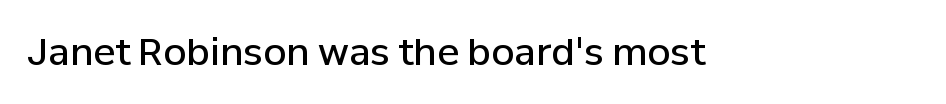
Default kerning and tracking; the words read as compact shapes. Every stem runs plumb, perpendicular to the baseline. Letterform terminals end flat and unadorned throughout the passage. The face used here is proportionally spaced, like ordinary book or web type. The strip under each line holds only bare page. Summary of weight: moderately heavy, a semibold.
